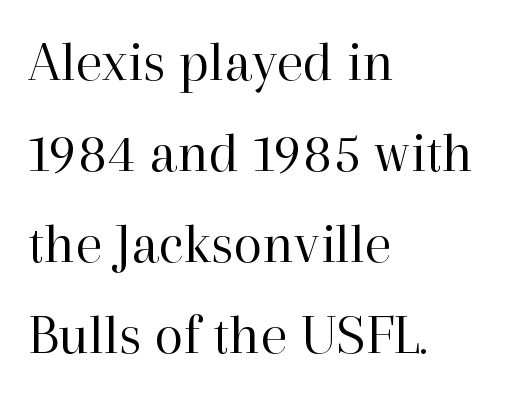
Q: Is the text bold? A: No.
Q: Is the text italic (slanted)? A: No, it is upright.
Q: Is the typeface a serif or a sans-serif typeface? A: Serif.
Q: Is the text underlined? A: No.
Q: How is the paragraph aligned? A: Left-aligned.
Q: Is the spacing between letters normal or unusually wide? A: Normal.
Q: Is the spacing between lines tight, normal or loose? A: Normal.
Q: Width (condensed, normal, or wide)? A: Normal.
Q: Stroke contrast? A: High.
Q: x-height? A: Medium.
Q: Monospaced? A: No.
